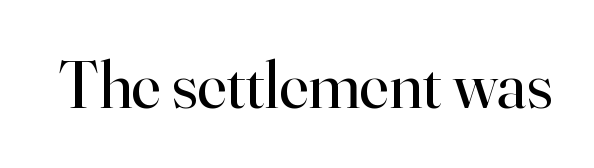
Plain, unruled lines of type. The cut favours lightness, reaching ordinary text weight at its darkest. Nothing unusual about the tracking: characters are spaced as the font intends. The passage shown is typed in a proportional face where columns would drift. These lines were composed using upright roman letters.
